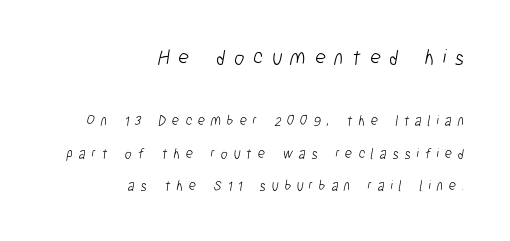
{"bold": "no", "underline": "no", "align": "right", "line_spacing": "loose", "line_spacing_ratio": 2.34, "letter_spacing": "wide", "letter_spacing_em": 0.41, "larger_block": "first", "size_ratio": 1.5, "glyph_px": 21}
